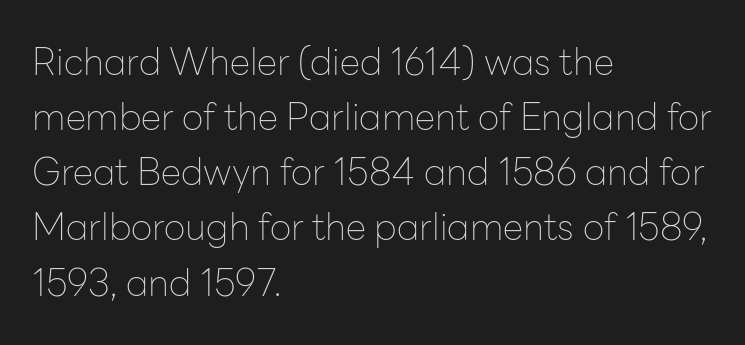
The image shows 37 px thin sans-serif type, upright; set left-aligned, normal line spacing (1.49x), normal letter spacing, not underlined; low stroke contrast and a medium x-height.
